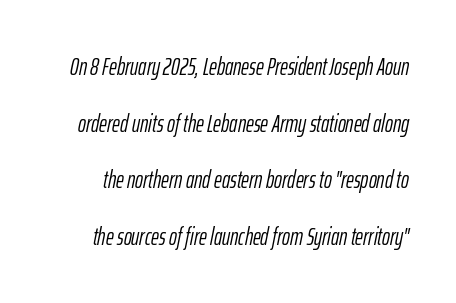
Q: Is the text bold? A: No.
Q: Is the text italic (slanted)? A: Yes, it leans right by about 12 degrees.
Q: Is the text underlined? A: No.
Q: Is the spacing between letters normal or unusually wide? A: Normal.
Q: Is the spacing between lines tight, normal or loose? A: Loose.
